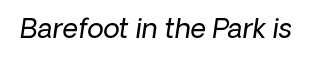
The line texture is even and compact thanks to regular tracking. Glance below the letters and you will spot only blank space. Heft: none added — not bold.
